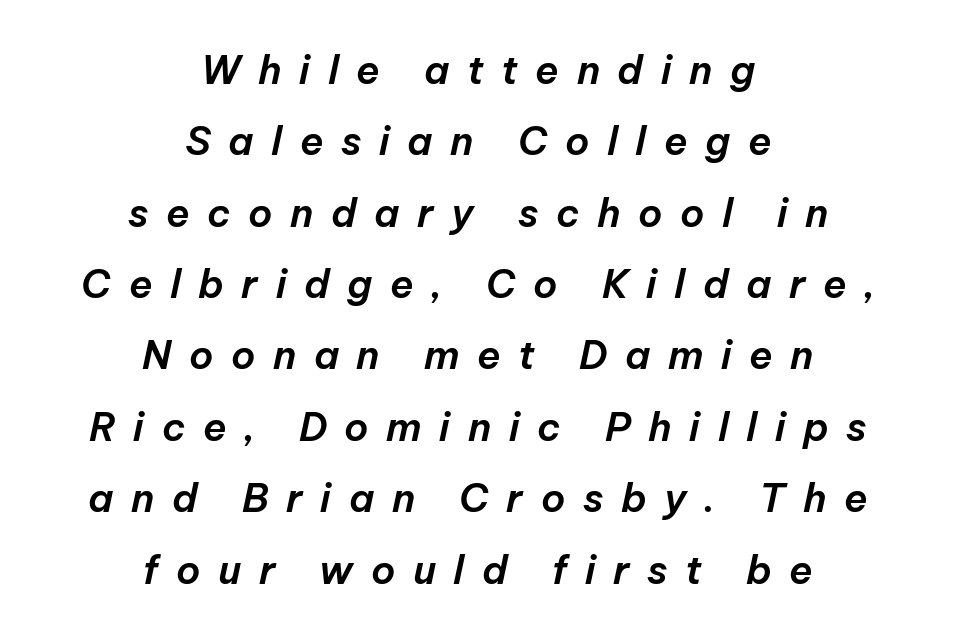
The image shows 39 px text type, italic (leaning right); set centered, line spacing 1.83x, unusually wide letter spacing (+0.45 em), not underlined; low stroke contrast and a medium x-height.
